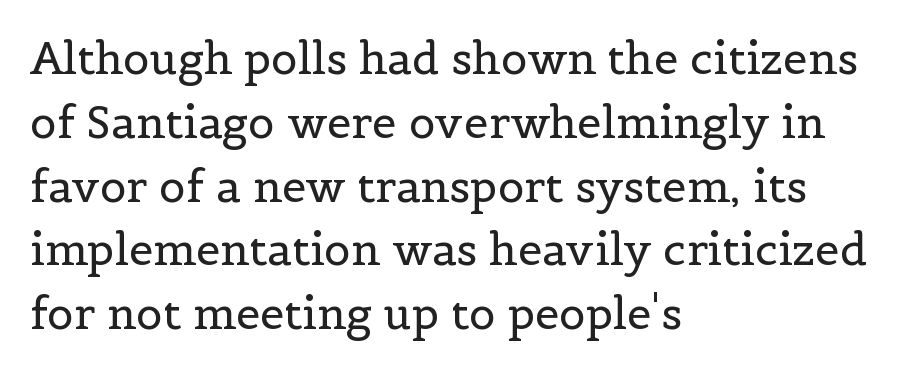
{"serif": "yes", "italic": "no", "bold": "no", "weight": "regular", "width": "normal", "x_height": "medium", "monospaced": "no", "underline": "no", "align": "left", "line_spacing": "normal", "line_spacing_ratio": 1.45, "letter_spacing": "normal", "letter_spacing_em": 0.0, "glyph_px": 44}
